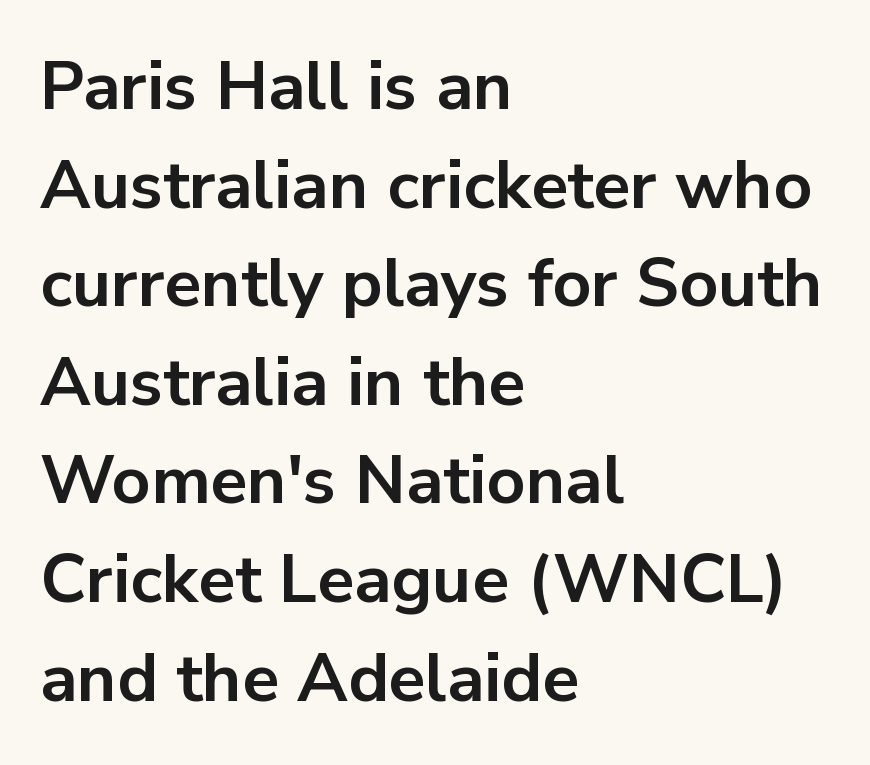
Typographically, this falls in the sans-serif category. Each row of text sits above clean, open space. These lines were composed using upright roman letters. The face used here has the dense, thick strokes of a bold.
